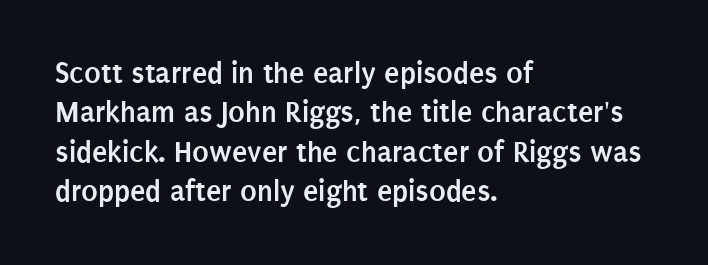
Q: Is the text bold? A: Yes.
Q: Is the text italic (slanted)? A: No, it is upright.
Q: Is the typeface a serif or a sans-serif typeface? A: Sans-serif.
Q: Is the text underlined? A: No.
Q: How is the paragraph aligned? A: Left-aligned.
Q: Is the spacing between letters normal or unusually wide? A: Normal.
Q: Is the spacing between lines tight, normal or loose? A: Normal.
Q: Width (condensed, normal, or wide)? A: Condensed.
Q: Stroke contrast? A: Low.
Q: x-height? A: Large.
Q: Monospaced? A: No.
